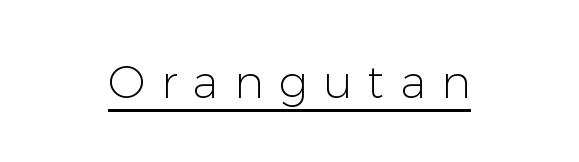
The image shows 46 px light sans-serif type, upright; set centered, unusually wide letter spacing (+0.33 em), underlined; low stroke contrast and a medium x-height.
